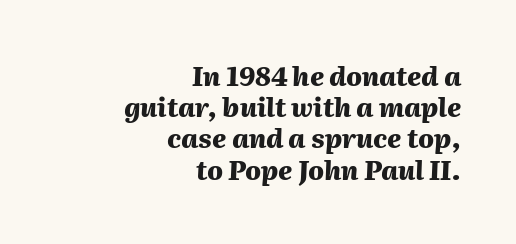
{"italic": "yes", "lean": "right", "slant_degrees": 2, "bold": "yes", "underline": "no", "align": "right", "line_spacing_ratio": 1.2, "letter_spacing": "normal", "letter_spacing_em": 0.0, "glyph_px": 26}
